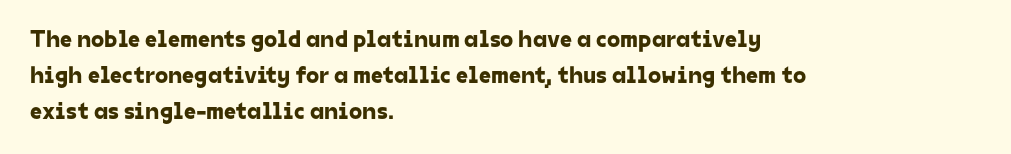
Q: Is the text underlined? A: No.
Q: How is the paragraph aligned? A: Left-aligned.
Q: Is the spacing between letters normal or unusually wide? A: Normal.
Q: Is the spacing between lines tight, normal or loose? A: Normal.
